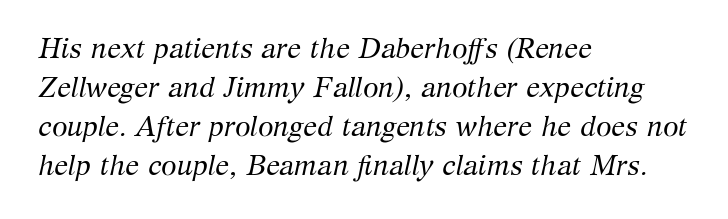
Is the letter spacing exaggerated? No — it looks like the ordinary default. A light-to-regular cut is what we see here. Slanted lettering throughout. What's the leading like? Ordinary, nothing unusual.
